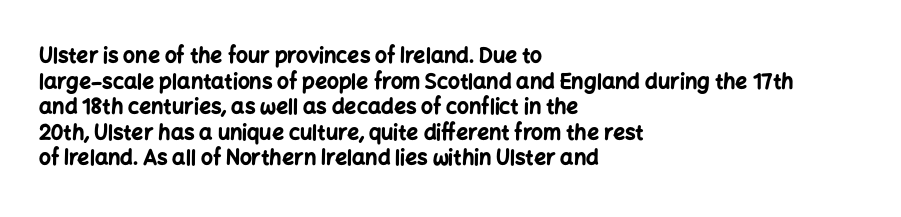
Q: Is the text bold? A: Yes.
Q: Is the text italic (slanted)? A: No, it is upright.
Q: Is the text underlined? A: No.
Q: How is the paragraph aligned? A: Left-aligned.
Q: Is the spacing between letters normal or unusually wide? A: Normal.
